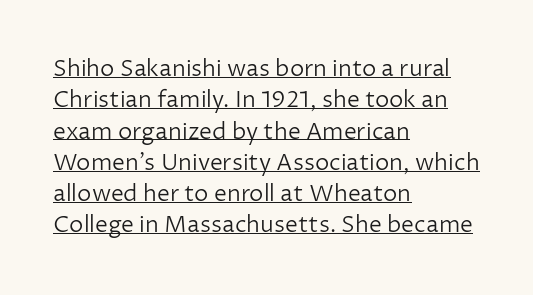
{"italic": "no", "bold": "no", "underline": "yes", "align": "left", "line_spacing": "normal", "line_spacing_ratio": 1.36, "letter_spacing": "normal", "letter_spacing_em": 0.0, "glyph_px": 23}
